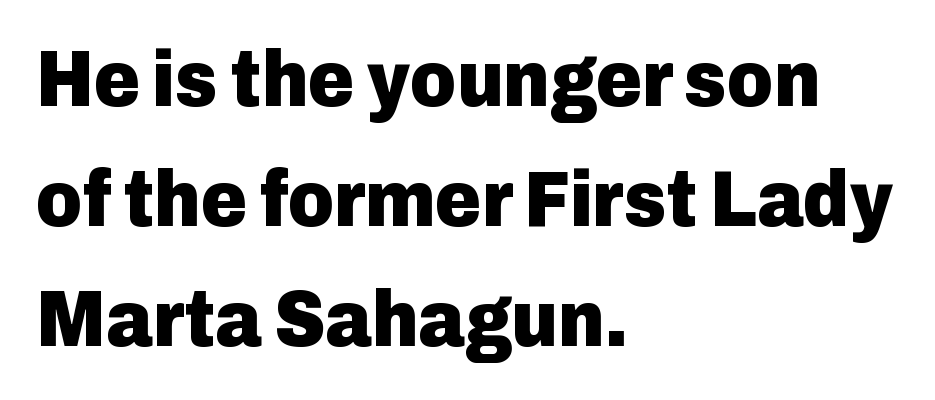
Successive baselines arrive at the customary interval. Does the weight exceed regular? Yes, all the way to bold. Glance below the letters and you will spot only blank space. Letterform terminals end flat and unadorned throughout the passage. The rag falls on the right side of this text block. The axis of the letterforms is exactly vertical.
